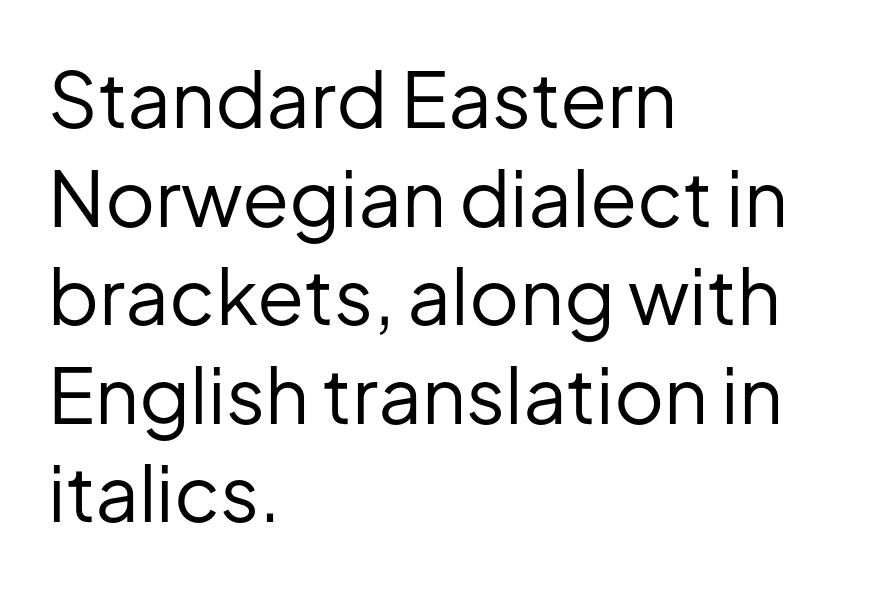
The image shows 77 px regular-weight sans-serif type, upright; set left-aligned, normal line spacing (1.28x), normal letter spacing, not underlined; low stroke contrast and a medium x-height.
